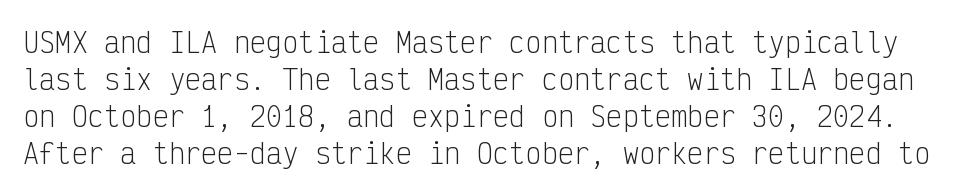
{"italic": "no", "bold": "no", "underline": "no", "line_spacing": "normal", "line_spacing_ratio": 1.37, "letter_spacing": "normal", "letter_spacing_em": 0.0, "glyph_px": 27}
